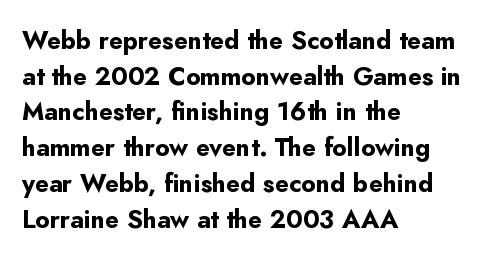
Q: Is the text bold? A: Yes.
Q: Is the text italic (slanted)? A: No, it is upright.
Q: Is the text underlined? A: No.
Q: How is the paragraph aligned? A: Left-aligned.
Q: Is the spacing between letters normal or unusually wide? A: Normal.
Q: Is the spacing between lines tight, normal or loose? A: Normal.
